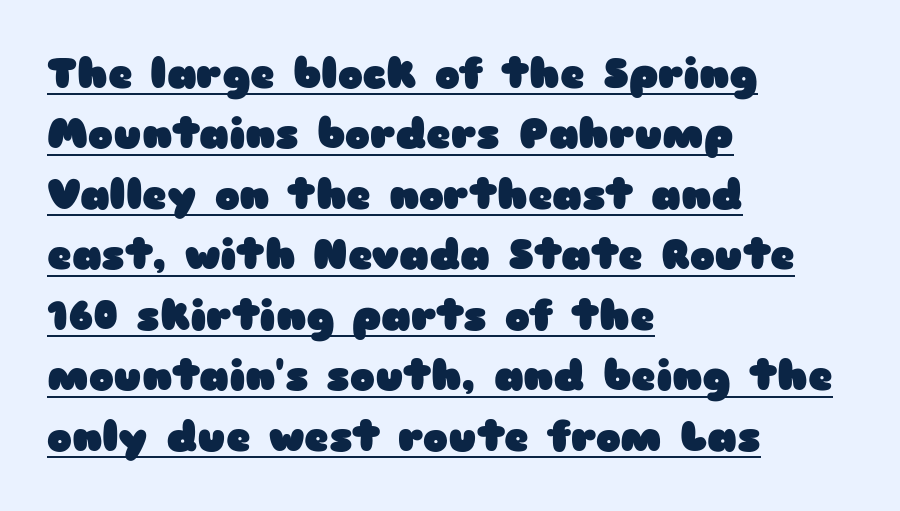
The type is set solid horizontally, with unmodified tracking. Leading matches the norm, producing a regular column. A baseline rule has been typeset under these characters. The glyphs have the mass of a bold cut.
